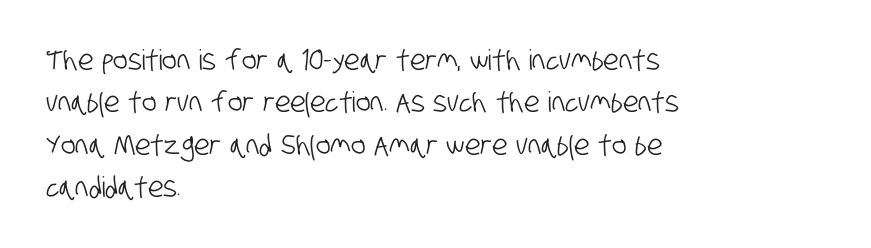
Q: Is the typeface a serif or a sans-serif typeface? A: Sans-serif.
Q: Is the text underlined? A: No.
Q: How is the paragraph aligned? A: Left-aligned.
Q: Is the spacing between letters normal or unusually wide? A: Normal.
Q: Is the spacing between lines tight, normal or loose? A: Normal.
Q: Width (condensed, normal, or wide)? A: Condensed.
Q: Stroke contrast? A: Low.
Q: x-height? A: Large.
Q: Monospaced? A: No.
